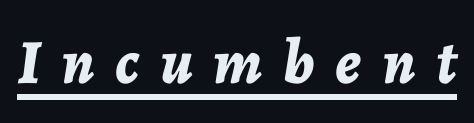
The gaps between neighbouring characters are conspicuously large. The typesetting leans heavy: a genuine bold. Do the characters align in a grid? No, the font is proportional. This sample carries an underscore along the baseline area. A typesetter would mark this as italic.
